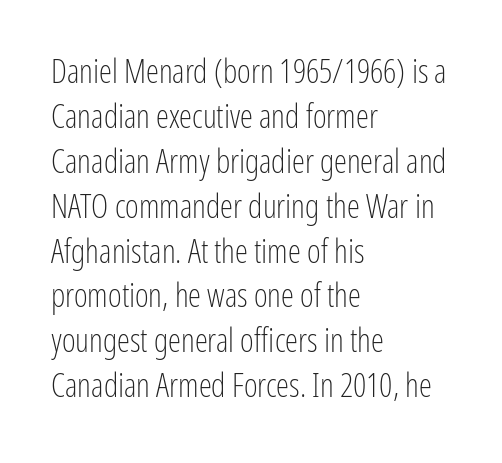
Q: Is the text bold? A: No.
Q: Is the text italic (slanted)? A: No, it is upright.
Q: Is the typeface a serif or a sans-serif typeface? A: Sans-serif.
Q: Is the text underlined? A: No.
Q: How is the paragraph aligned? A: Left-aligned.
Q: Is the spacing between letters normal or unusually wide? A: Normal.
Q: Is the spacing between lines tight, normal or loose? A: Normal.
Q: Width (condensed, normal, or wide)? A: Condensed.
Q: Stroke contrast? A: Low.
Q: x-height? A: Medium.
Q: Monospaced? A: No.
